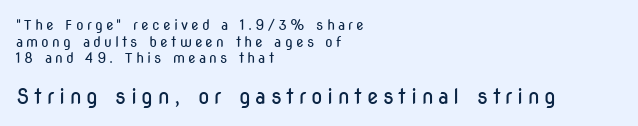
Rendered with straight, roman letterforms. The second block has been scaled up relative to the first. The passage shown is not underscored anywhere. Teacher's note: observe the even left margin — that is flush-left alignment.
